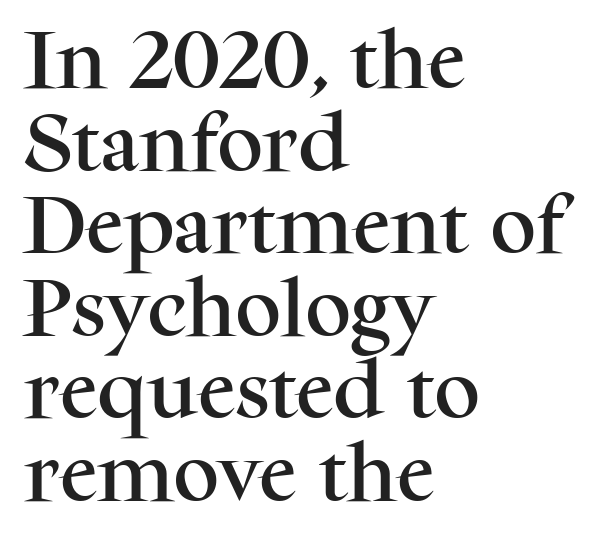
Q: Is the text italic (slanted)? A: No, it is upright.
Q: Is the typeface a serif or a sans-serif typeface? A: Serif.
Q: Is the text underlined? A: No.
Q: How is the paragraph aligned? A: Left-aligned.
Q: Is the spacing between letters normal or unusually wide? A: Normal.
Q: Is the spacing between lines tight, normal or loose? A: Normal.
Q: Width (condensed, normal, or wide)? A: Normal.
Q: Stroke contrast? A: Medium.
Q: x-height? A: Medium.
Q: Monospaced? A: No.
